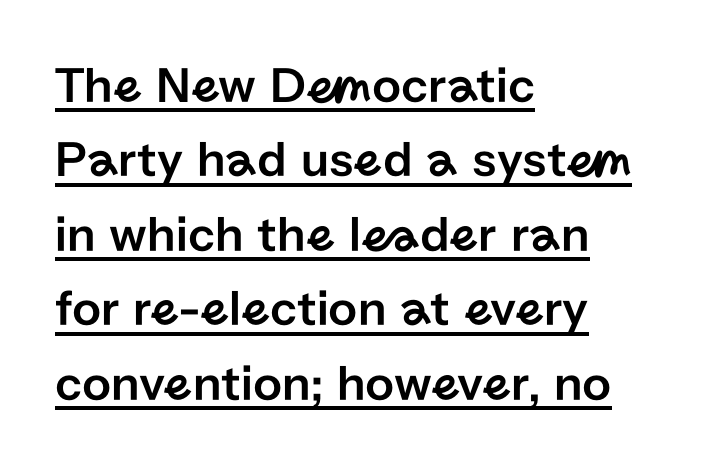
The typography opts for an upright posture over an oblique one. Is there an underline? Yes — a line sits under the letters. One glance says typical: line gaps are just what's usual. I'd call this a sans setting — the letters go barefoot. Observe the ordinary spacing: letters are neighbours, not strangers. Alignment: flush left.
